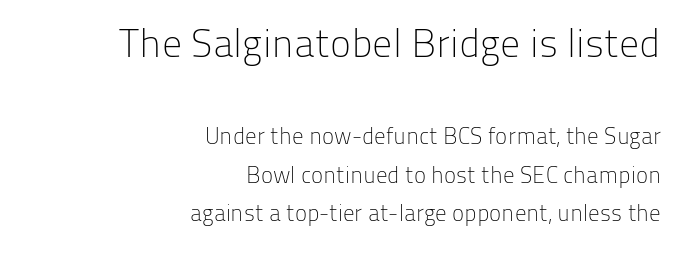
Q: Is the text bold? A: No.
Q: Is the text italic (slanted)? A: No, it is upright.
Q: Is the typeface a serif or a sans-serif typeface? A: Sans-serif.
Q: Is the text underlined? A: No.
Q: How is the paragraph aligned? A: Right-aligned.
Q: Is the spacing between letters normal or unusually wide? A: Normal.
Q: Is the spacing between lines tight, normal or loose? A: Normal.
Q: Which block of text is set in a larger size, the first (top) or the second (bottom)? A: The first (top) one.
Q: Width (condensed, normal, or wide)? A: Normal.
Q: Stroke contrast? A: Low.
Q: x-height? A: Medium.
Q: Monospaced? A: No.
